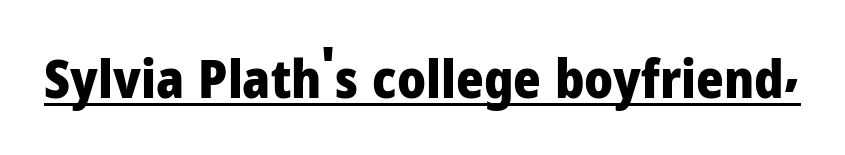
Is this a sans? Yes — the strokes have no serifs. Character widths vary here, with narrow letters taking less room than wide ones. Quick note: not italic, upright. Emphasis is given by a line drawn under the lettering.
